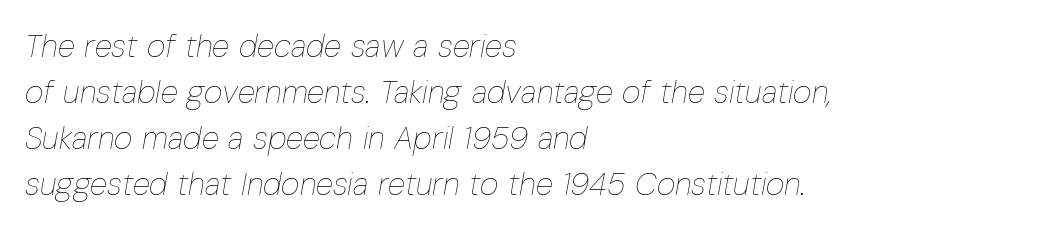
Q: Is the text bold? A: No.
Q: Is the text italic (slanted)? A: Yes, it leans right by about 10 degrees.
Q: Is the text underlined? A: No.
Q: How is the paragraph aligned? A: Left-aligned.
Q: Is the spacing between letters normal or unusually wide? A: Normal.
Q: Is the spacing between lines tight, normal or loose? A: Normal.
Q: Width (condensed, normal, or wide)? A: Condensed.
Q: Stroke contrast? A: Low.
Q: x-height? A: Medium.
Q: Monospaced? A: No.
